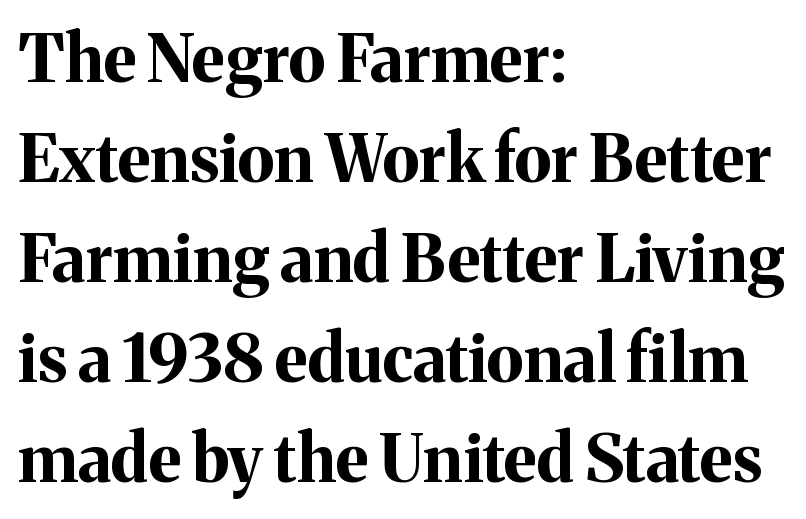
The image shows 65 px bold serif type, upright; set left-aligned, normal line spacing (1.54x), normal letter spacing, not underlined; medium stroke contrast and a medium x-height.
